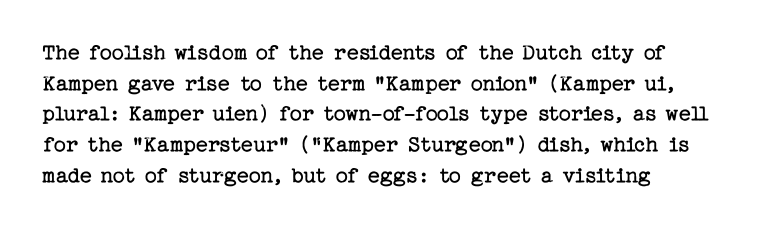
Is the type heavy? It reads as light-to-regular instead. Leftover space on each line is placed entirely after the last word. Characters follow at the spacing the type designer built in. The passage shown stacks its lines at a standard gap.
